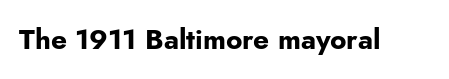
The image shows 28 px bold sans-serif type, upright; set normal letter spacing, not underlined; low stroke contrast and a small x-height.
